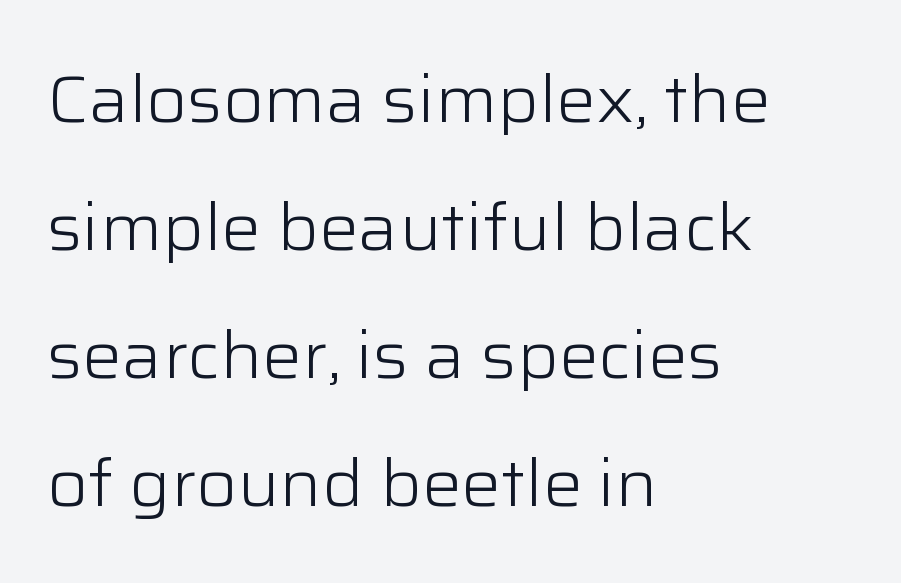
{"serif": "no", "italic": "no", "bold": "no", "weight": "light", "width": "normal", "stroke_contrast": "low", "x_height": "medium", "monospaced": "no", "underline": "no", "align": "left", "line_spacing": "loose", "line_spacing_ratio": 1.94, "letter_spacing": "normal", "letter_spacing_em": 0.0, "glyph_px": 66}
